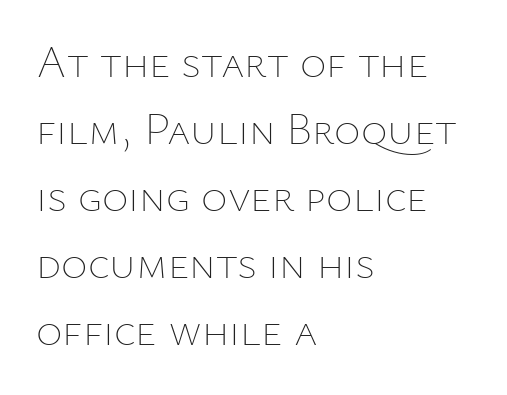
The image shows 45 px thin type, upright; set left-aligned, normal line spacing (1.49x), normal letter spacing, not underlined; low stroke contrast and a medium x-height.
